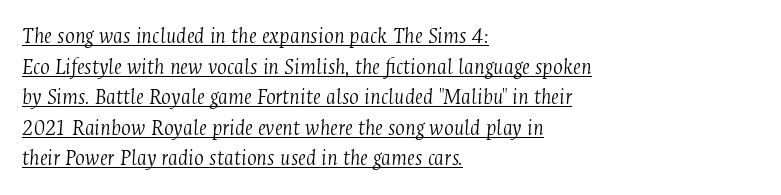
Q: Is the text bold? A: No.
Q: Is the text italic (slanted)? A: Yes, it leans right by about 4 degrees.
Q: Is the text underlined? A: Yes.
Q: How is the paragraph aligned? A: Left-aligned.
Q: Is the spacing between letters normal or unusually wide? A: Normal.
Q: Is the spacing between lines tight, normal or loose? A: Normal.
